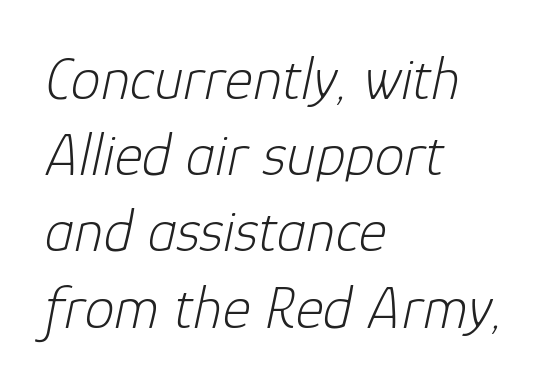
Q: Is the text bold? A: No.
Q: Is the text italic (slanted)? A: Yes, it leans right by about 12 degrees.
Q: Is the text underlined? A: No.
Q: How is the paragraph aligned? A: Left-aligned.
Q: Is the spacing between letters normal or unusually wide? A: Normal.
Q: Is the spacing between lines tight, normal or loose? A: Normal.
Q: Width (condensed, normal, or wide)? A: Normal.
Q: Stroke contrast? A: Low.
Q: x-height? A: Medium.
Q: Monospaced? A: No.
